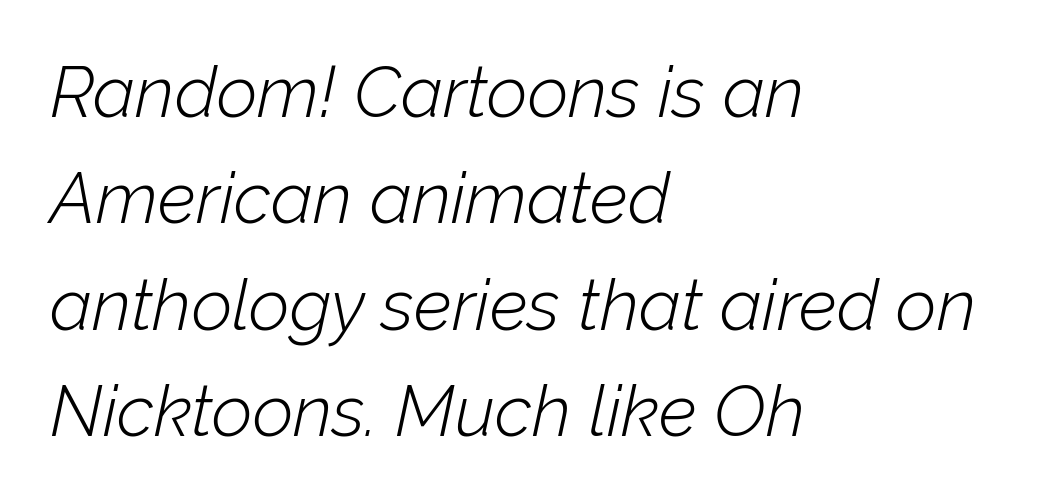
Q: Is the text bold? A: No.
Q: Is the text italic (slanted)? A: Yes, it leans right by about 12 degrees.
Q: Is the text underlined? A: No.
Q: How is the paragraph aligned? A: Left-aligned.
Q: Is the spacing between letters normal or unusually wide? A: Normal.
Q: Is the spacing between lines tight, normal or loose? A: Normal.
Q: Width (condensed, normal, or wide)? A: Normal.
Q: Stroke contrast? A: Low.
Q: x-height? A: Medium.
Q: Monospaced? A: No.
